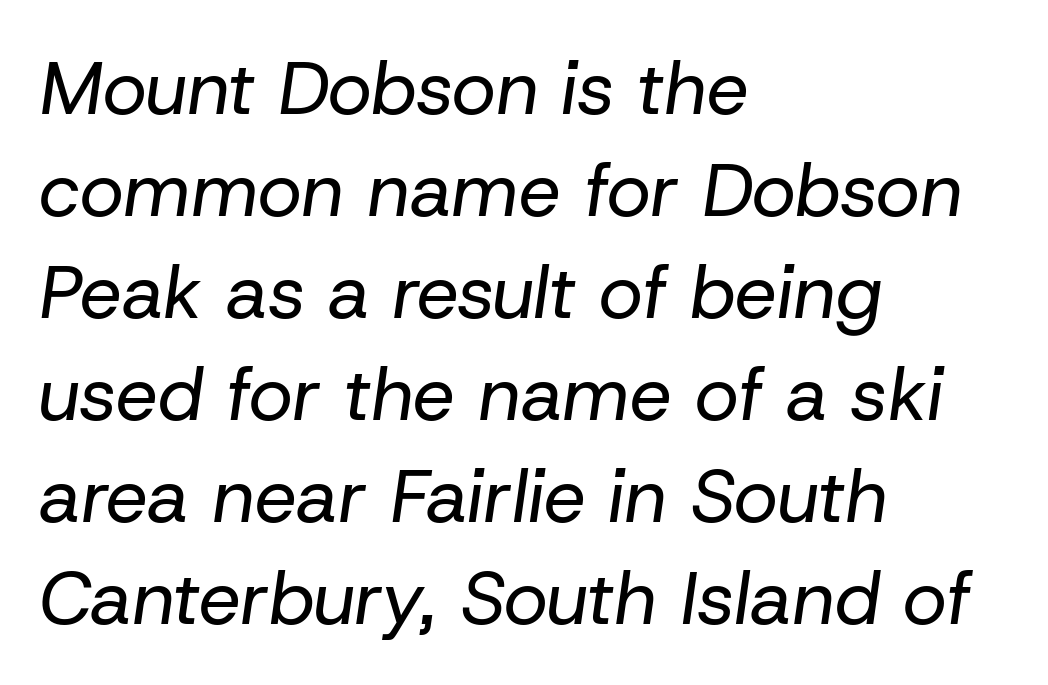
Q: Is the text bold? A: No.
Q: Is the text italic (slanted)? A: Yes, it leans right by about 8 degrees.
Q: Is the text underlined? A: No.
Q: How is the paragraph aligned? A: Left-aligned.
Q: Is the spacing between letters normal or unusually wide? A: Normal.
Q: Is the spacing between lines tight, normal or loose? A: Normal.
Q: Width (condensed, normal, or wide)? A: Normal.
Q: Stroke contrast? A: Low.
Q: x-height? A: Medium.
Q: Monospaced? A: No.
